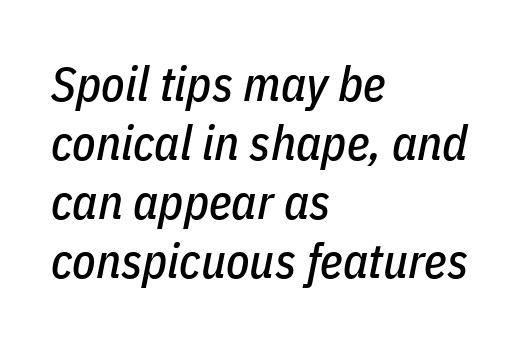
Typeset ragged right — the left edge is the straight one. Slant detected: the letters are inclined. Letters rest on an invisible, unmarked baseline. Here the designer chose a conventional face with non-uniform glyph widths. Here the glyphs are tracked normally, forming tight word shapes.
